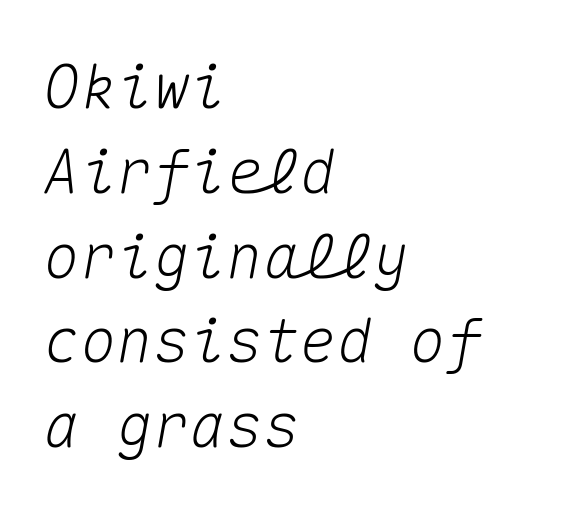
{"italic": "yes", "lean": "right", "slant_degrees": 10, "width": "normal", "stroke_contrast": "medium", "x_height": "medium", "monospaced": "yes", "underline": "no", "align": "left", "line_spacing": "normal", "line_spacing_ratio": 1.39, "letter_spacing": "normal", "letter_spacing_em": 0.0, "glyph_px": 61}
